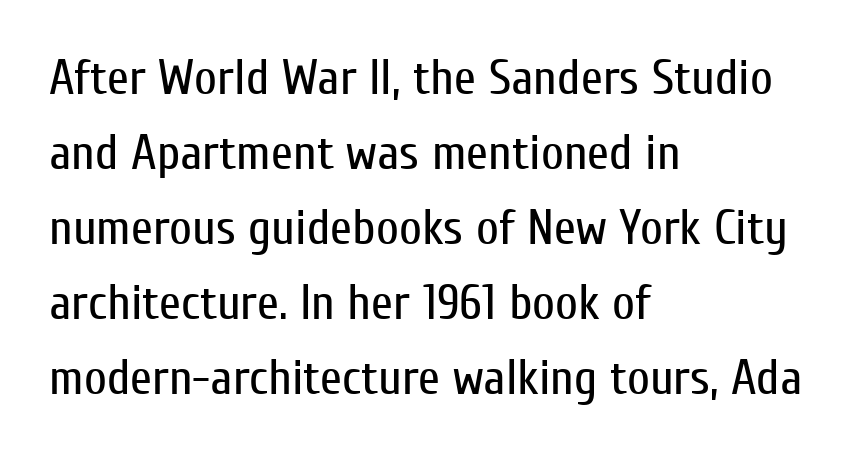
The image shows 50 px regular-weight, condensed sans-serif type, upright; set left-aligned, normal line spacing (1.5x), normal letter spacing, not underlined; low stroke contrast and a medium x-height.
